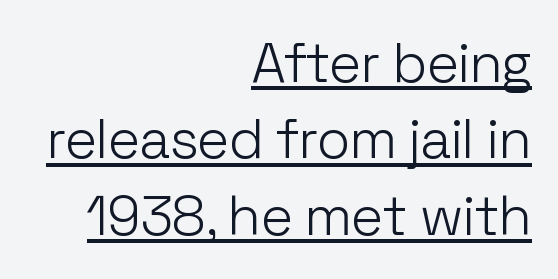
Q: Is the text bold? A: No.
Q: Is the text italic (slanted)? A: No, it is upright.
Q: Is the typeface a serif or a sans-serif typeface? A: Sans-serif.
Q: Is the text underlined? A: Yes.
Q: How is the paragraph aligned? A: Right-aligned.
Q: Is the spacing between letters normal or unusually wide? A: Normal.
Q: Is the spacing between lines tight, normal or loose? A: Normal.
Q: Width (condensed, normal, or wide)? A: Normal.
Q: Stroke contrast? A: Low.
Q: x-height? A: Medium.
Q: Monospaced? A: No.
